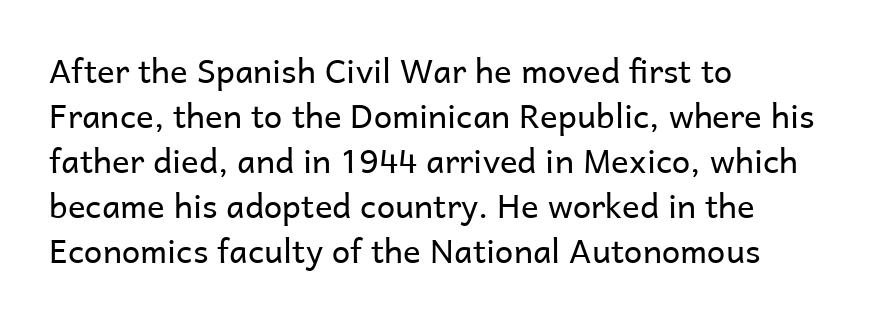
Default kerning and tracking; the words read as compact shapes. Each letter's strokes conclude bluntly, with no projecting serifs. The face used here is proportionally spaced, like ordinary book or web type. If you drew a ruler down the left edge, every line would touch it.
